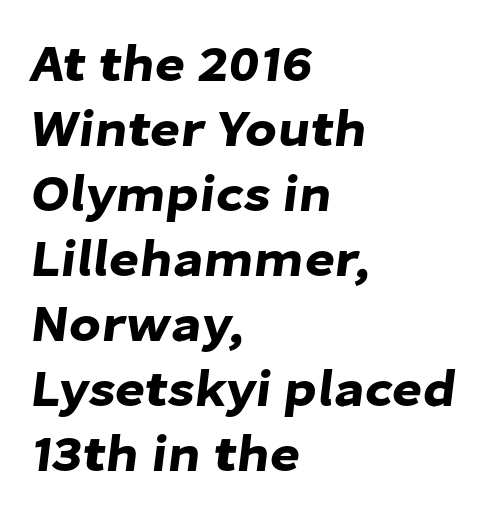
The image shows 52 px sans-serif type; set left-aligned, normal line spacing (1.25x), normal letter spacing, not underlined; low stroke contrast and a medium x-height.
